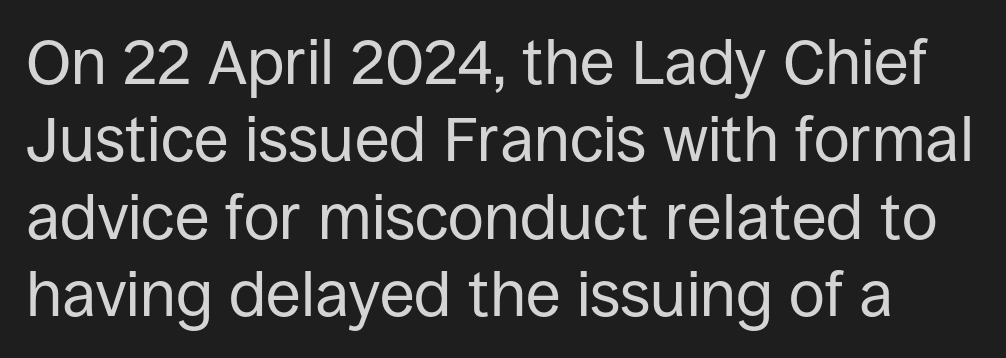
{"serif": "no", "italic": "no", "bold": "no", "weight": "regular", "width": "normal", "stroke_contrast": "low", "x_height": "large", "monospaced": "no", "underline": "no", "line_spacing_ratio": 1.23, "letter_spacing": "normal", "letter_spacing_em": 0.0, "glyph_px": 63}
